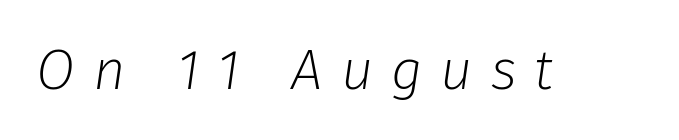
Is the type heavy? It reads as light-to-regular instead. The face used here is proportionally spaced, like ordinary book or web type. Italic: yes, the glyphs are oblique. Decoration check: the copy has no underline.
